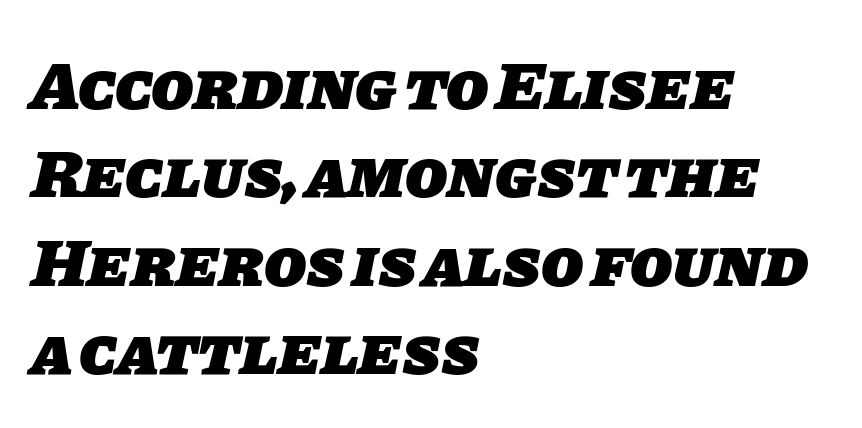
The line-height multiplier appears to be the usual default. Glance below the letters and you will spot only blank space. Words appear dense and cohesive because spacing is normal. Layout note: lines flush left.
